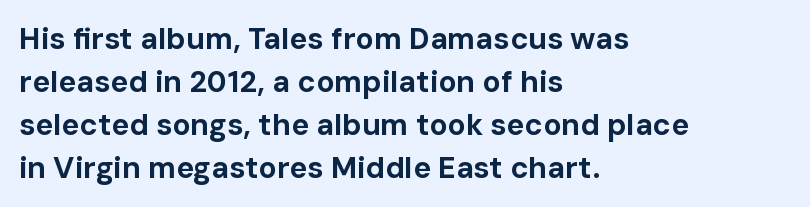
{"serif": "no", "italic": "no", "bold": "yes", "weight": "bold", "width": "normal", "stroke_contrast": "low", "x_height": "medium", "monospaced": "no", "underline": "no", "align": "left", "line_spacing": "normal", "line_spacing_ratio": 1.43, "letter_spacing": "normal", "letter_spacing_em": 0.0, "glyph_px": 30}
